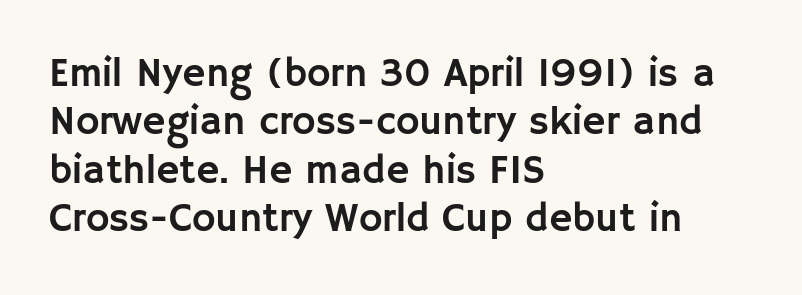
Check where the strokes stop: nothing finishes them off — pure sans. Caption: standard tracking, unaltered. Plain, unruled lines of type. Compared with a centered layout, this one pins lines to the left instead. This is roman type, the default non-slanted kind.
